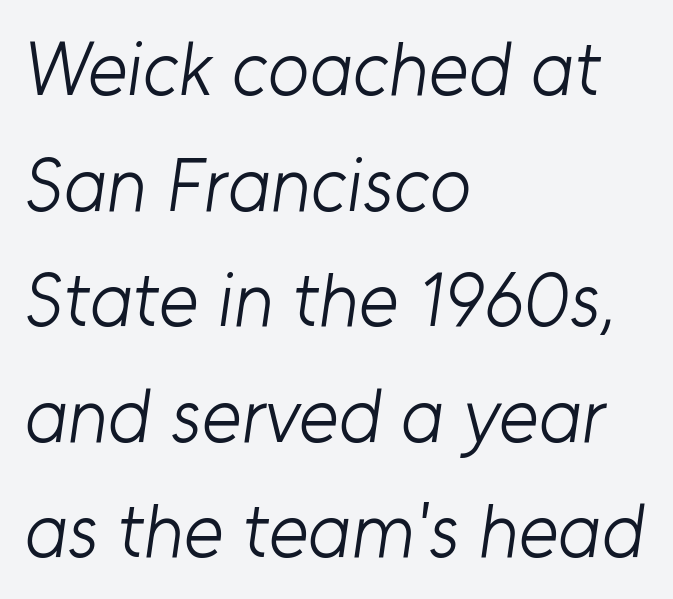
Q: Is the text bold? A: No.
Q: Is the typeface a serif or a sans-serif typeface? A: Sans-serif.
Q: Is the text underlined? A: No.
Q: How is the paragraph aligned? A: Left-aligned.
Q: Is the spacing between letters normal or unusually wide? A: Normal.
Q: Is the spacing between lines tight, normal or loose? A: Normal.
Q: Width (condensed, normal, or wide)? A: Normal.
Q: Stroke contrast? A: Low.
Q: x-height? A: Medium.
Q: Monospaced? A: No.
